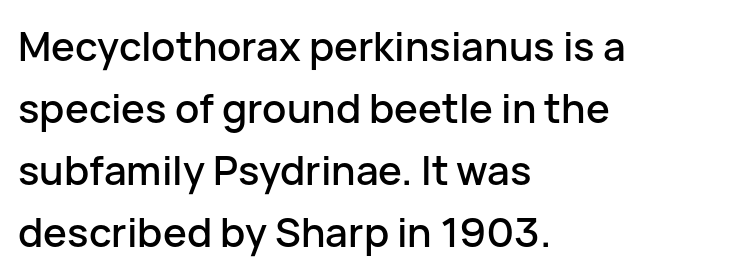
The font family rendered here belongs to the sans-serif group. Do the characters align in a grid? No, the font is proportional. The lines in this sample share a left origin and differ only in where they stop. These lines keep a tight, regular rhythm from letter to letter. Nope, not italic — everything's standing straight.
